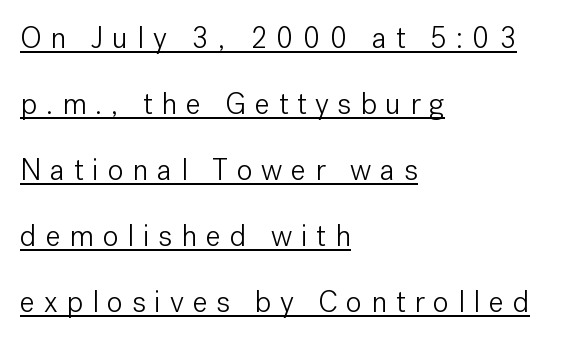
Q: Is the text bold? A: No.
Q: Is the text italic (slanted)? A: No, it is upright.
Q: Is the typeface a serif or a sans-serif typeface? A: Sans-serif.
Q: Is the text underlined? A: Yes.
Q: How is the paragraph aligned? A: Left-aligned.
Q: Is the spacing between letters normal or unusually wide? A: Unusually wide.
Q: Is the spacing between lines tight, normal or loose? A: Loose.
Q: Width (condensed, normal, or wide)? A: Normal.
Q: Stroke contrast? A: Low.
Q: x-height? A: Medium.
Q: Monospaced? A: No.
